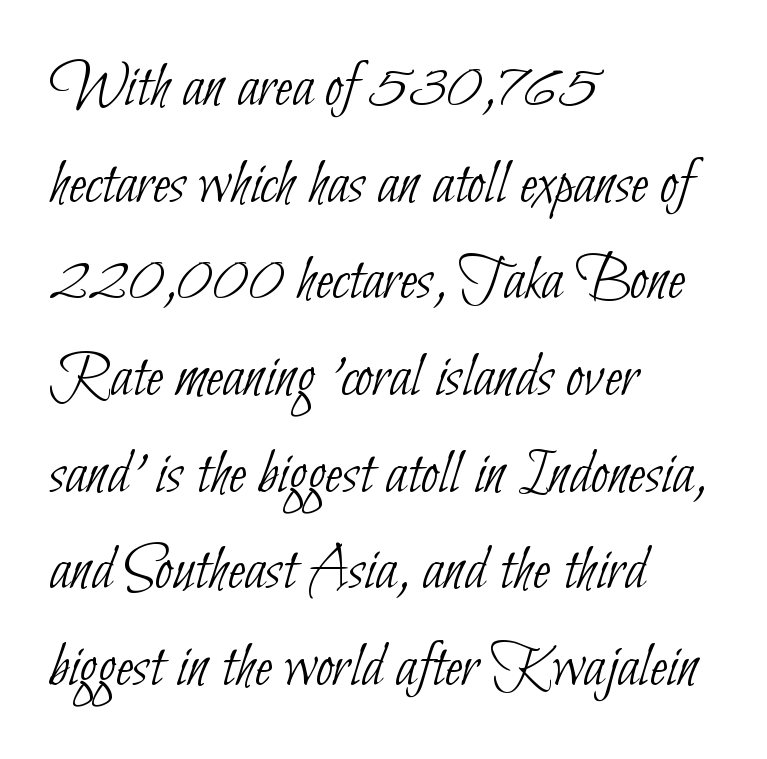
No word sits above an underline. If you drew a ruler down the left edge, every line would touch it. This sample keeps an unexceptional amount of space between lines. Short note: letters normally spaced.
